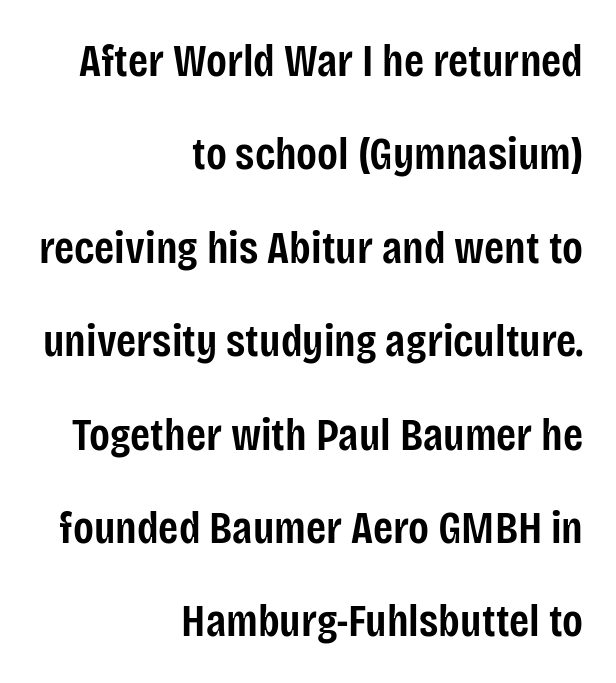
Q: Is the text bold? A: Semi-bold.
Q: Is the text italic (slanted)? A: No, it is upright.
Q: Is the typeface a serif or a sans-serif typeface? A: Sans-serif.
Q: Is the text underlined? A: No.
Q: How is the paragraph aligned? A: Right-aligned.
Q: Is the spacing between letters normal or unusually wide? A: Normal.
Q: Is the spacing between lines tight, normal or loose? A: Loose.
Q: Width (condensed, normal, or wide)? A: Condensed.
Q: Stroke contrast? A: Low.
Q: x-height? A: Large.
Q: Monospaced? A: No.
